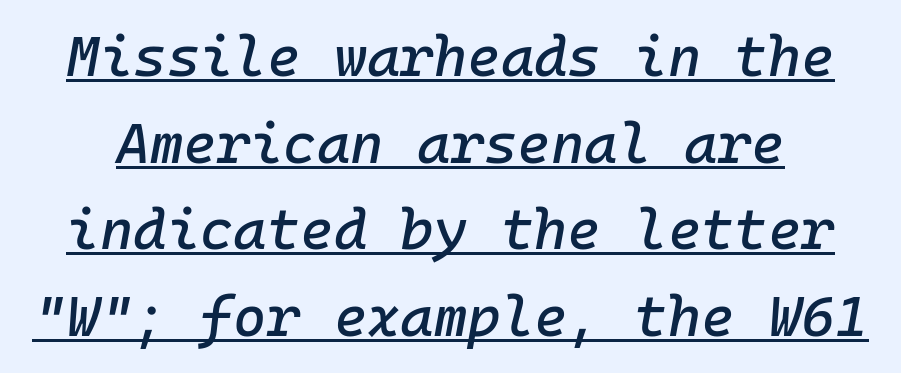
{"italic": "yes", "lean": "right", "slant_degrees": 10, "width": "normal", "stroke_contrast": "low", "x_height": "medium", "monospaced": "yes", "underline": "yes", "line_spacing": "normal", "line_spacing_ratio": 1.52, "letter_spacing": "normal", "letter_spacing_em": 0.0, "glyph_px": 57}
